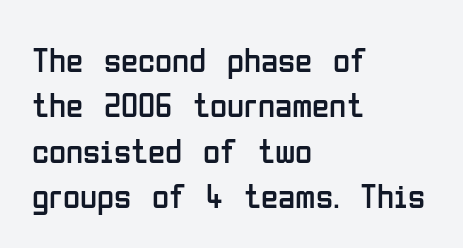
The image shows 35 px regular-weight, condensed sans-serif type, upright; set left-aligned, normal line spacing (1.3x), normal letter spacing, not underlined; low stroke contrast and a medium x-height.
